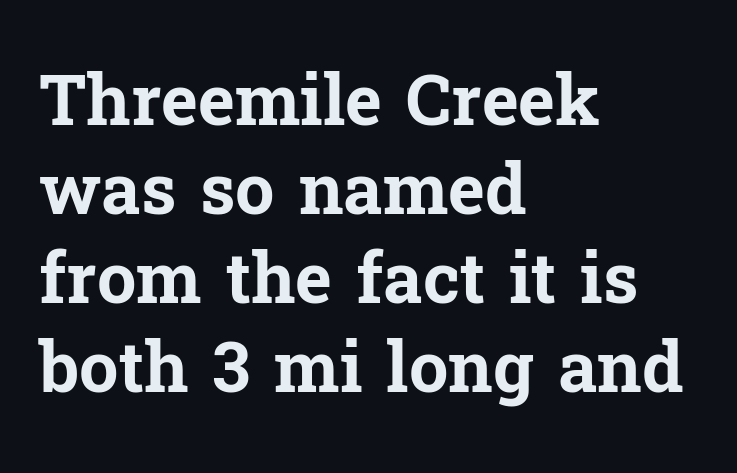
The image shows 70 px bold serif type, upright; set left-aligned, normal line spacing (1.27x), normal letter spacing, not underlined; low stroke contrast and a medium x-height.
